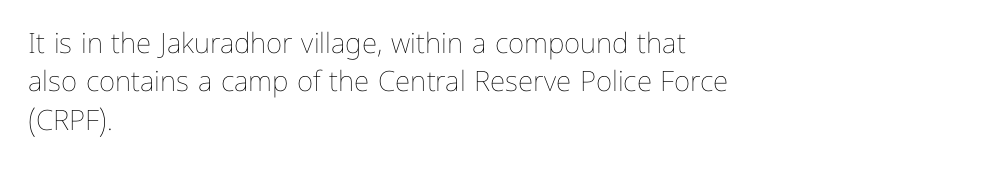
Note the varied advance widths — an 'i' is clearly narrower than an 'm'. Each row of text sits above clean, open space. A roman cut, with each character standing at attention. The paragraph shown leans on its left margin. No letter is thick-stroked: the sample isn't bold. Is the letter spacing exaggerated? No — it looks like the ordinary default.
